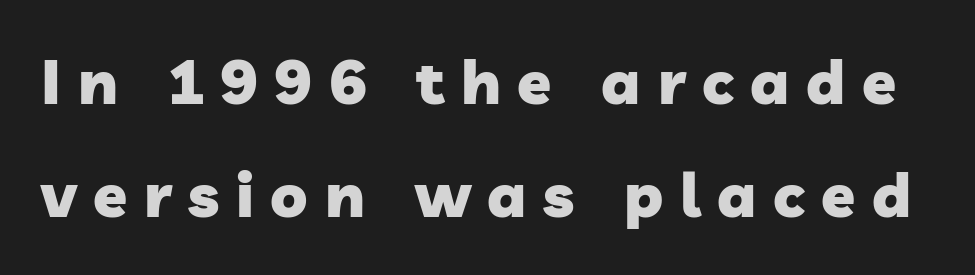
In terms of letterform style, serifs are entirely absent. The zone under the glyphs is completely vacant. The passage shown is typed in a proportional face where columns would drift. The horizontal fit of the characters is loose and conspicuously gappy.
